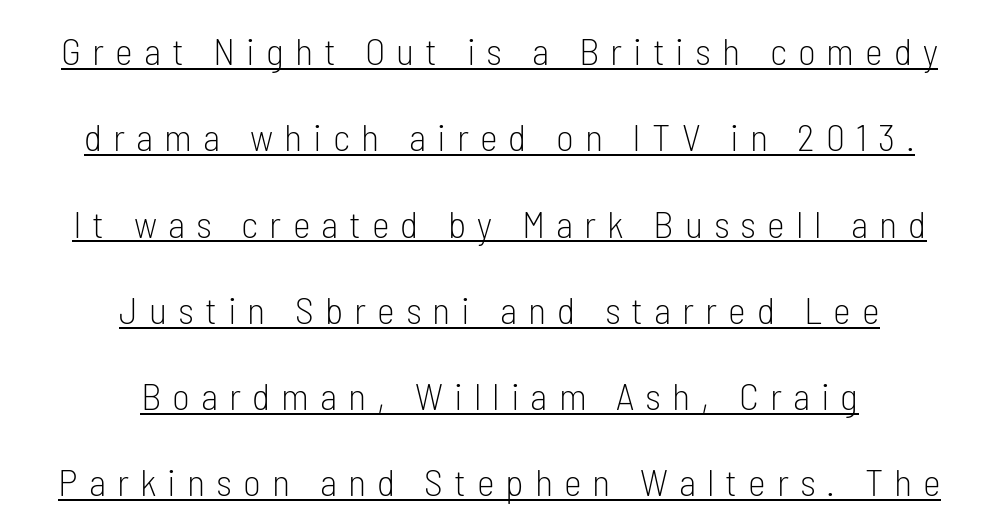
{"serif": "no", "italic": "no", "bold": "no", "weight": "light", "width": "condensed", "stroke_contrast": "low", "x_height": "medium", "monospaced": "no", "underline": "yes", "align": "center", "line_spacing": "loose", "line_spacing_ratio": 2.27, "letter_spacing": "wide", "letter_spacing_em": 0.29, "glyph_px": 38}
